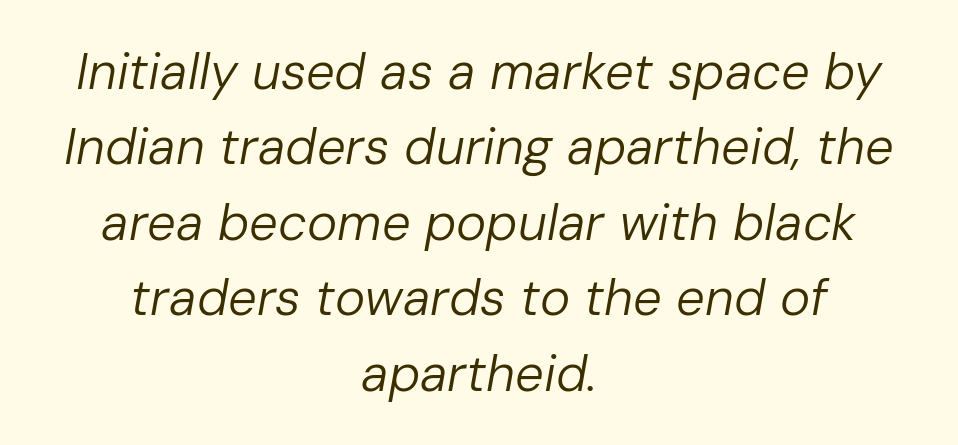
Q: Is the text bold? A: No.
Q: Is the text italic (slanted)? A: Yes, it leans right by about 10 degrees.
Q: Is the text underlined? A: No.
Q: How is the paragraph aligned? A: Centered.
Q: Is the spacing between letters normal or unusually wide? A: Normal.
Q: Is the spacing between lines tight, normal or loose? A: Normal.
Q: Width (condensed, normal, or wide)? A: Normal.
Q: Stroke contrast? A: Low.
Q: x-height? A: Medium.
Q: Monospaced? A: No.
